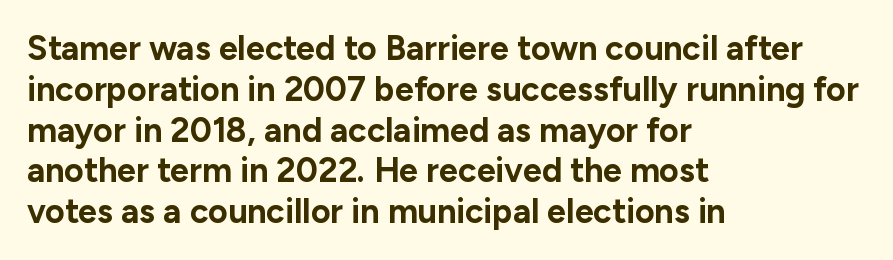
Q: Is the text bold? A: Yes.
Q: Is the text italic (slanted)? A: No, it is upright.
Q: Is the typeface a serif or a sans-serif typeface? A: Sans-serif.
Q: Is the text underlined? A: No.
Q: How is the paragraph aligned? A: Left-aligned.
Q: Is the spacing between letters normal or unusually wide? A: Normal.
Q: Width (condensed, normal, or wide)? A: Normal.
Q: Stroke contrast? A: Low.
Q: x-height? A: Medium.
Q: Monospaced? A: No.
